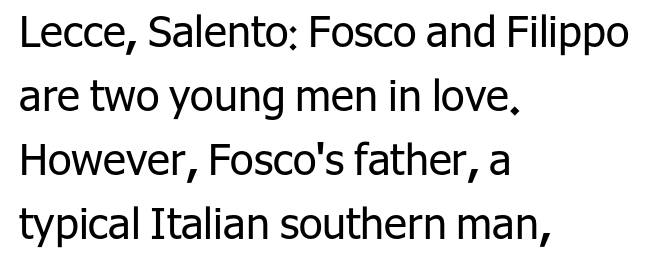
{"serif": "no", "italic": "no", "bold": "no", "weight": "regular", "width": "normal", "stroke_contrast": "low", "x_height": "medium", "monospaced": "no", "underline": "no", "align": "left", "line_spacing": "normal", "line_spacing_ratio": 1.49, "letter_spacing": "normal", "letter_spacing_em": 0.0, "glyph_px": 43}
